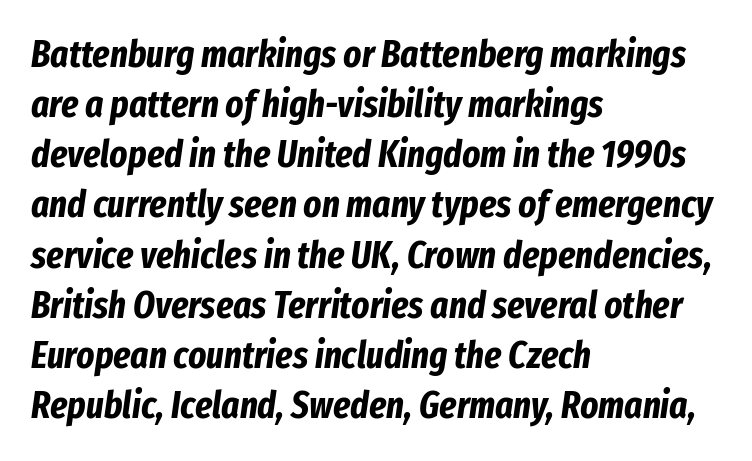
The image shows 38 px bold, condensed type, italic (leaning right); set left-aligned, normal line spacing (1.32x), normal letter spacing, not underlined; low stroke contrast and a medium x-height.
